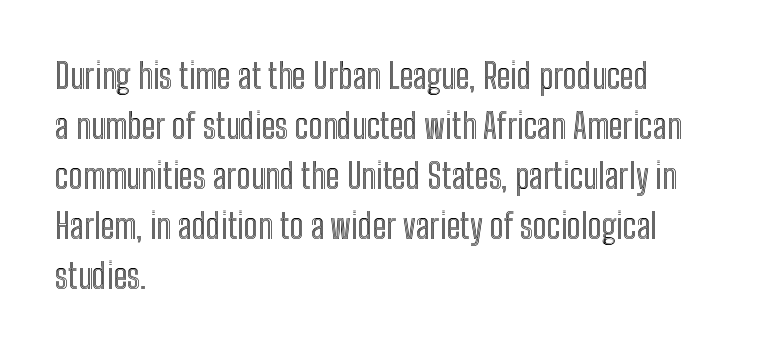
{"italic": "no", "width": "condensed", "x_height": "medium", "monospaced": "no", "underline": "no", "align": "left", "line_spacing": "normal", "line_spacing_ratio": 1.47, "letter_spacing": "normal", "letter_spacing_em": 0.0, "glyph_px": 34}
